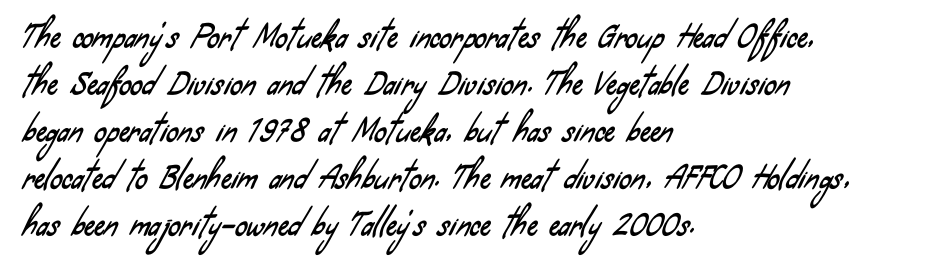
Q: Is the typeface a serif or a sans-serif typeface? A: Sans-serif.
Q: Is the text underlined? A: No.
Q: How is the paragraph aligned? A: Left-aligned.
Q: Is the spacing between letters normal or unusually wide? A: Normal.
Q: Is the spacing between lines tight, normal or loose? A: Normal.
Q: Width (condensed, normal, or wide)? A: Condensed.
Q: Stroke contrast? A: Low.
Q: x-height? A: Small.
Q: Monospaced? A: No.
